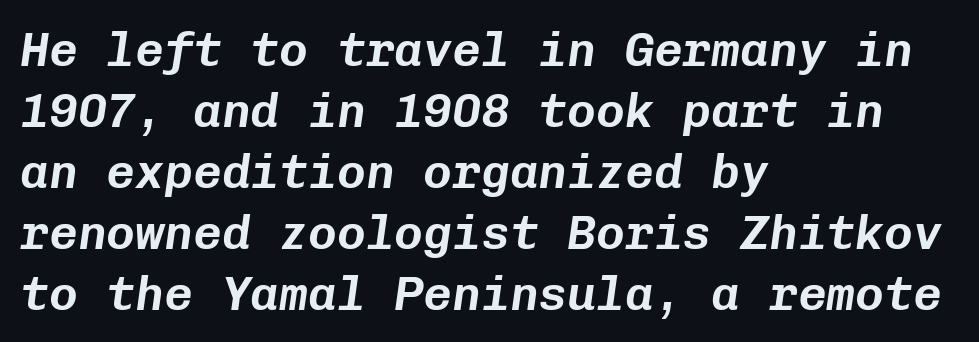
Q: Is the text italic (slanted)? A: Yes, it leans right by about 8 degrees.
Q: Is the text underlined? A: No.
Q: How is the paragraph aligned? A: Left-aligned.
Q: Is the spacing between letters normal or unusually wide? A: Normal.
Q: Is the spacing between lines tight, normal or loose? A: Normal.
Q: Width (condensed, normal, or wide)? A: Normal.
Q: Stroke contrast? A: Low.
Q: x-height? A: Medium.
Q: Monospaced? A: Yes.
